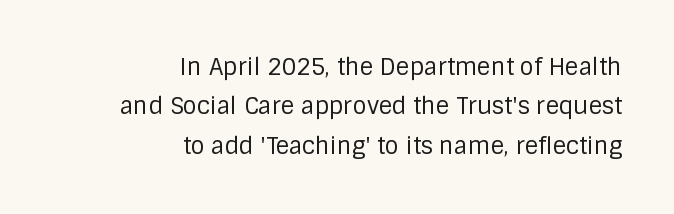
The image shows 23 px text type, upright; set right-aligned, line spacing 1.71x, normal letter spacing, not underlined.
